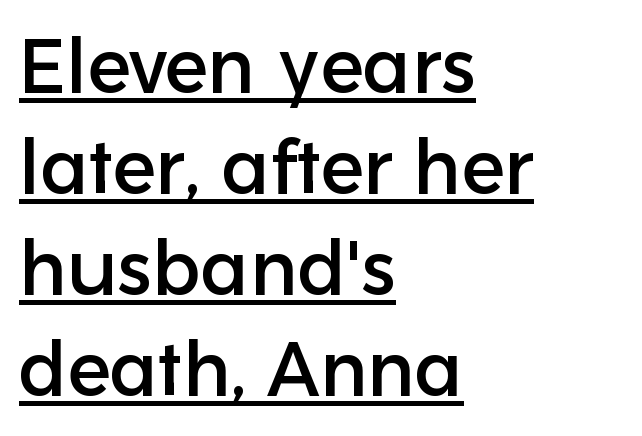
Q: Is the text italic (slanted)? A: No, it is upright.
Q: Is the typeface a serif or a sans-serif typeface? A: Sans-serif.
Q: Is the text underlined? A: Yes.
Q: How is the paragraph aligned? A: Left-aligned.
Q: Is the spacing between letters normal or unusually wide? A: Normal.
Q: Is the spacing between lines tight, normal or loose? A: Normal.
Q: Width (condensed, normal, or wide)? A: Normal.
Q: Stroke contrast? A: Low.
Q: x-height? A: Medium.
Q: Monospaced? A: No.
